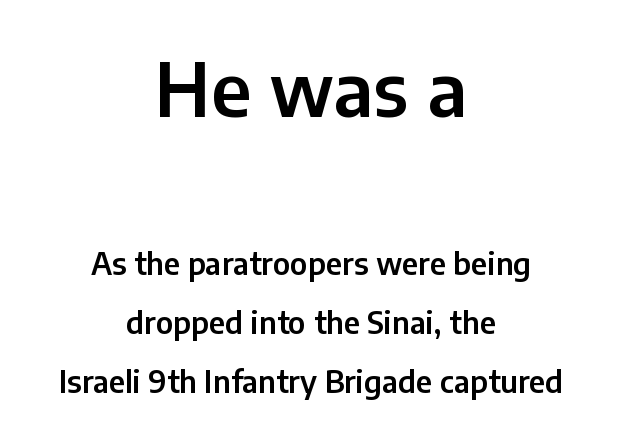
Q: Is the text italic (slanted)? A: No, it is upright.
Q: Is the typeface a serif or a sans-serif typeface? A: Sans-serif.
Q: Is the text underlined? A: No.
Q: How is the paragraph aligned? A: Centered.
Q: Is the spacing between letters normal or unusually wide? A: Normal.
Q: Is the spacing between lines tight, normal or loose? A: Loose.
Q: Which block of text is set in a larger size, the first (top) or the second (bottom)? A: The first (top) one.
Q: Width (condensed, normal, or wide)? A: Normal.
Q: Stroke contrast? A: Low.
Q: x-height? A: Medium.
Q: Monospaced? A: No.
